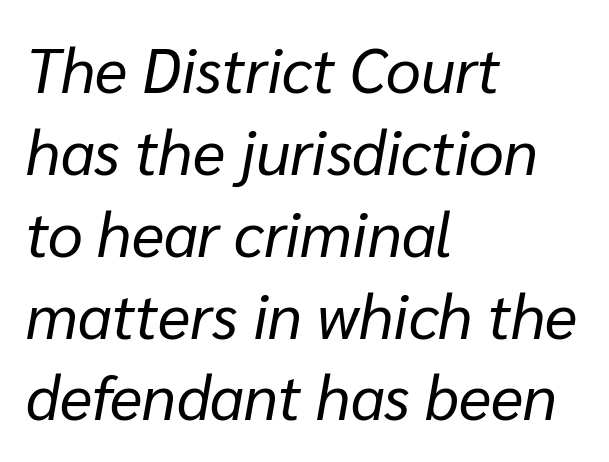
The image shows 62 px regular-weight type, italic (leaning right); set left-aligned, normal line spacing (1.32x), normal letter spacing, not underlined; low stroke contrast and a medium x-height.
